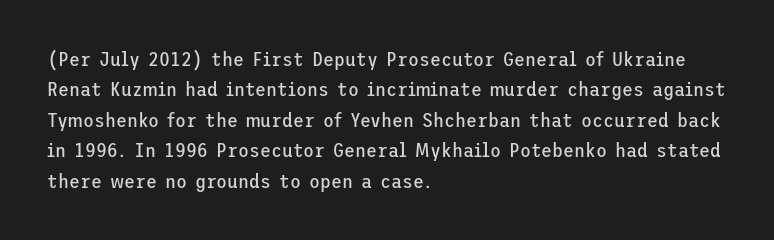
Q: Is the text bold? A: No.
Q: Is the text italic (slanted)? A: No, it is upright.
Q: Is the text underlined? A: No.
Q: How is the paragraph aligned? A: Left-aligned.
Q: Is the spacing between letters normal or unusually wide? A: Normal.
Q: Is the spacing between lines tight, normal or loose? A: Normal.
